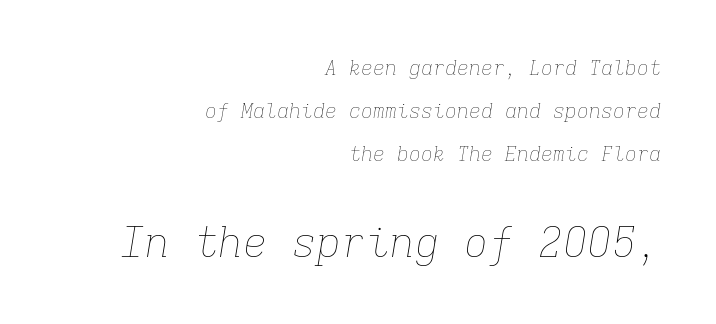
Q: Is the text bold? A: No.
Q: Is the text italic (slanted)? A: Yes, it leans right by about 9 degrees.
Q: Is the text underlined? A: No.
Q: How is the paragraph aligned? A: Right-aligned.
Q: Is the spacing between letters normal or unusually wide? A: Normal.
Q: Is the spacing between lines tight, normal or loose? A: Loose.
Q: Which block of text is set in a larger size, the first (top) or the second (bottom)? A: The second (bottom) one.
Q: Width (condensed, normal, or wide)? A: Normal.
Q: Stroke contrast? A: Low.
Q: x-height? A: Medium.
Q: Monospaced? A: Yes.
